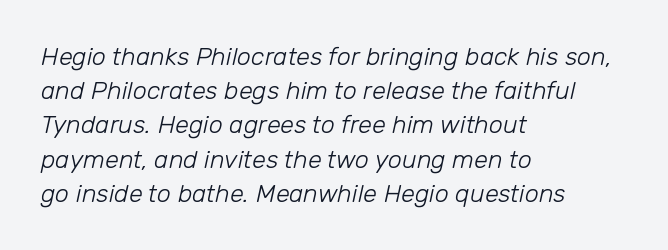
Does the leading feel generous? No, just average. Underline: absent. Students, note that the glyphs here touch the page at normal intervals. A student would call this left alignment; a typographer would say flush left, rag right.
